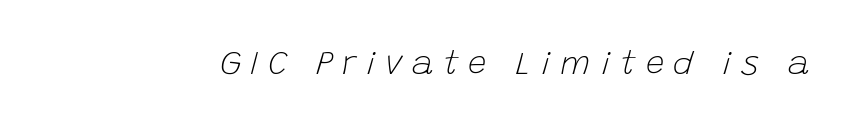
The image shows 33 px light type, italic (leaning right); set unusually wide letter spacing (+0.29 em), not underlined; low stroke contrast and a large x-height.
